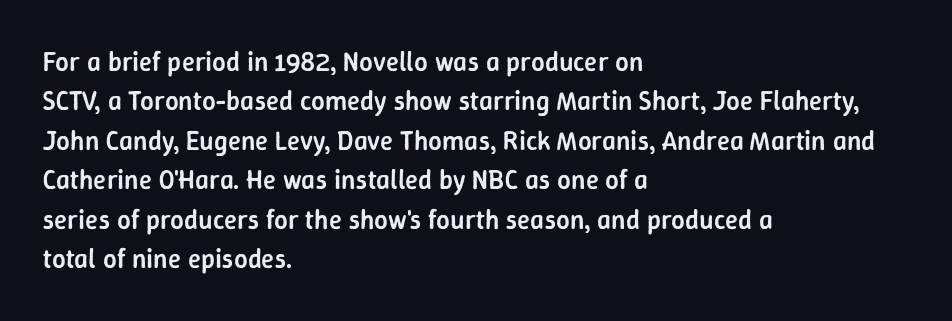
{"italic": "no", "bold": "semi", "underline": "no", "align": "left", "line_spacing": "normal", "line_spacing_ratio": 1.46, "letter_spacing": "normal", "letter_spacing_em": 0.0, "glyph_px": 27}
